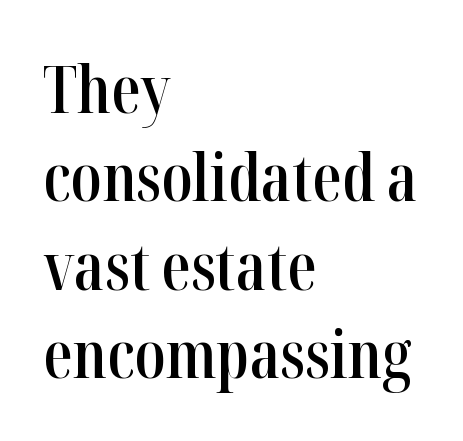
Any mark beneath the type? The region is blank. The setting favours the left margin, as ordinary paragraphs usually do. A roman cut, with each character standing at attention. In terms of leading, this rendering sits right in the middle.
